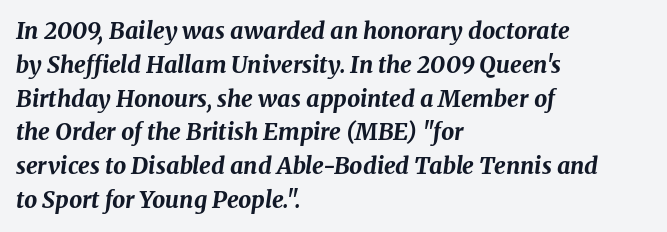
The image shows 23 px bold type, italic (leaning right); set left-aligned, normal line spacing (1.47x), normal letter spacing, not underlined.
